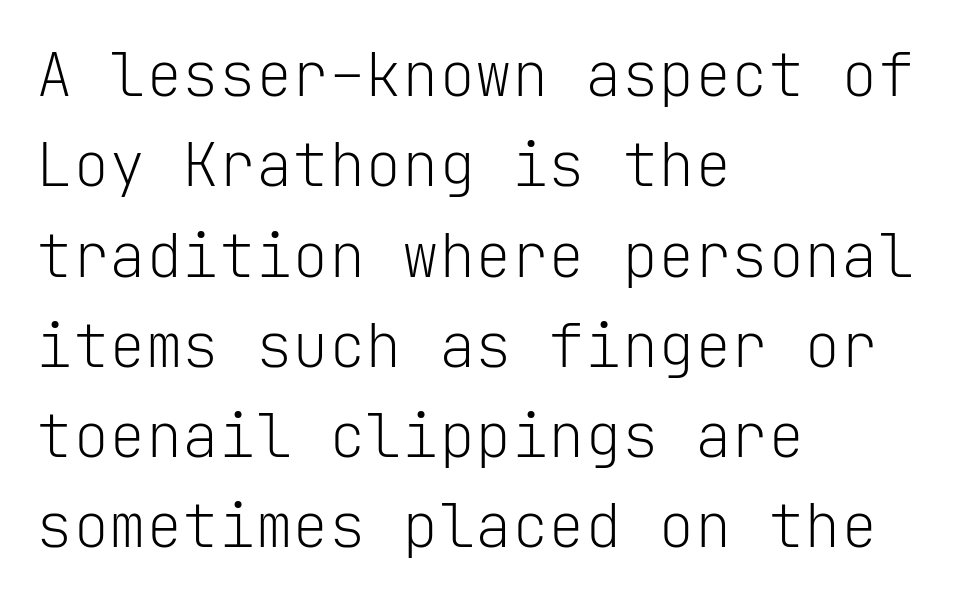
{"serif": "no", "italic": "no", "bold": "no", "weight": "light", "width": "normal", "stroke_contrast": "low", "x_height": "medium", "monospaced": "yes", "underline": "no", "align": "left", "line_spacing": "normal", "line_spacing_ratio": 1.48, "letter_spacing": "normal", "letter_spacing_em": 0.0, "glyph_px": 61}
